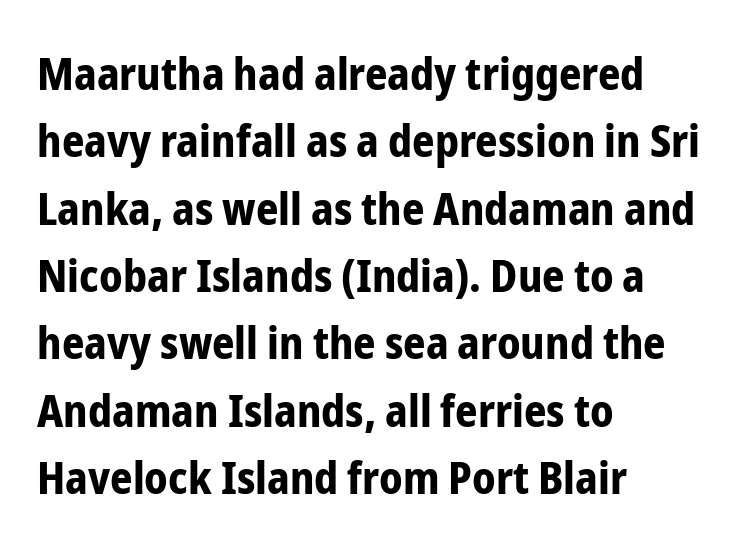
Ordinary non-slanted type is in use. Beneath every word, the page is bare. Each glyph is drawn with heavy, bold strokes. Look at the bottom of the vertical strokes: they stop flat, with no serifs. The rag falls on the right side of this text block. Line spacing here is normal.
